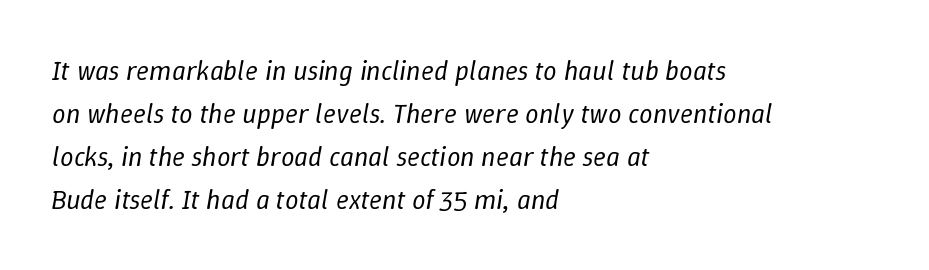
Descenders are the only things crossing below the line. Caption: face not bold, strokes unweighted. Reading down the block, your eye returns to a fixed left position each line. Observe the lean: these are italic letterforms. Evenly set lines give the paragraph a standard silhouette.
